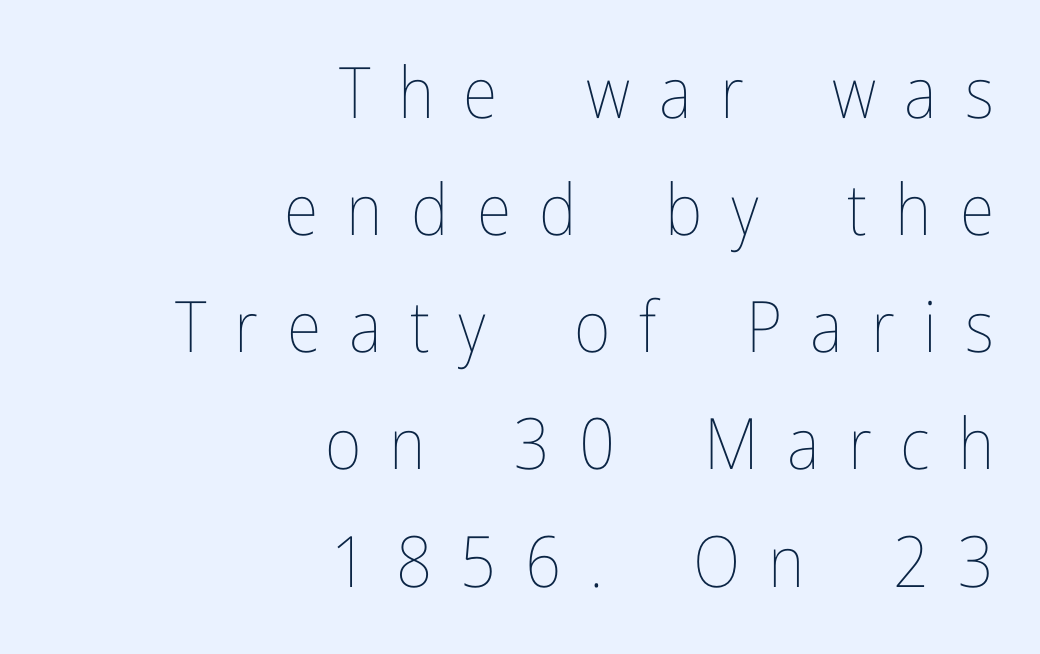
Q: Is the text bold? A: No.
Q: Is the text italic (slanted)? A: No, it is upright.
Q: Is the text underlined? A: No.
Q: How is the paragraph aligned? A: Right-aligned.
Q: Is the spacing between letters normal or unusually wide? A: Unusually wide.
Q: Is the spacing between lines tight, normal or loose? A: Normal.
Q: Width (condensed, normal, or wide)? A: Condensed.
Q: Stroke contrast? A: Low.
Q: x-height? A: Medium.
Q: Monospaced? A: No.
